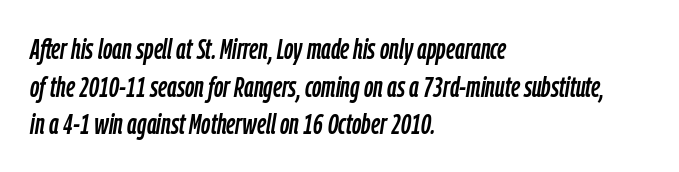
{"italic": "yes", "lean": "right", "slant_degrees": 9, "width": "condensed", "stroke_contrast": "low", "x_height": "medium", "monospaced": "no", "underline": "no", "align": "left", "line_spacing": "normal", "line_spacing_ratio": 1.3, "letter_spacing": "normal", "letter_spacing_em": 0.0, "glyph_px": 29}
